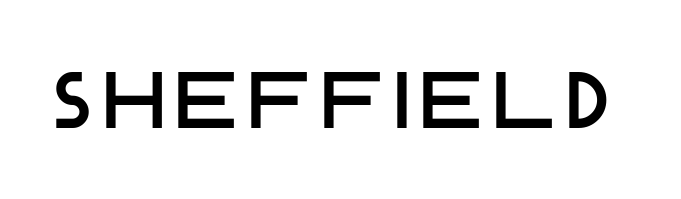
Q: Is the text italic (slanted)? A: No, it is upright.
Q: Is the typeface a serif or a sans-serif typeface? A: Sans-serif.
Q: Is the text underlined? A: No.
Q: Width (condensed, normal, or wide)? A: Normal.
Q: Stroke contrast? A: Low.
Q: x-height? A: Large.
Q: Monospaced? A: No.
